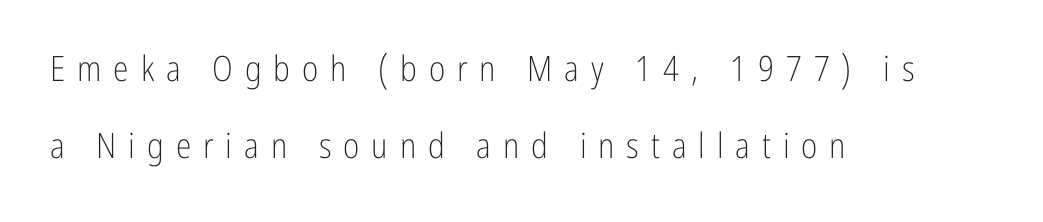
Q: Is the text bold? A: No.
Q: Is the text italic (slanted)? A: No, it is upright.
Q: Is the typeface a serif or a sans-serif typeface? A: Sans-serif.
Q: Is the text underlined? A: No.
Q: How is the paragraph aligned? A: Left-aligned.
Q: Is the spacing between letters normal or unusually wide? A: Unusually wide.
Q: Is the spacing between lines tight, normal or loose? A: Loose.
Q: Width (condensed, normal, or wide)? A: Condensed.
Q: Stroke contrast? A: Low.
Q: x-height? A: Medium.
Q: Monospaced? A: No.
